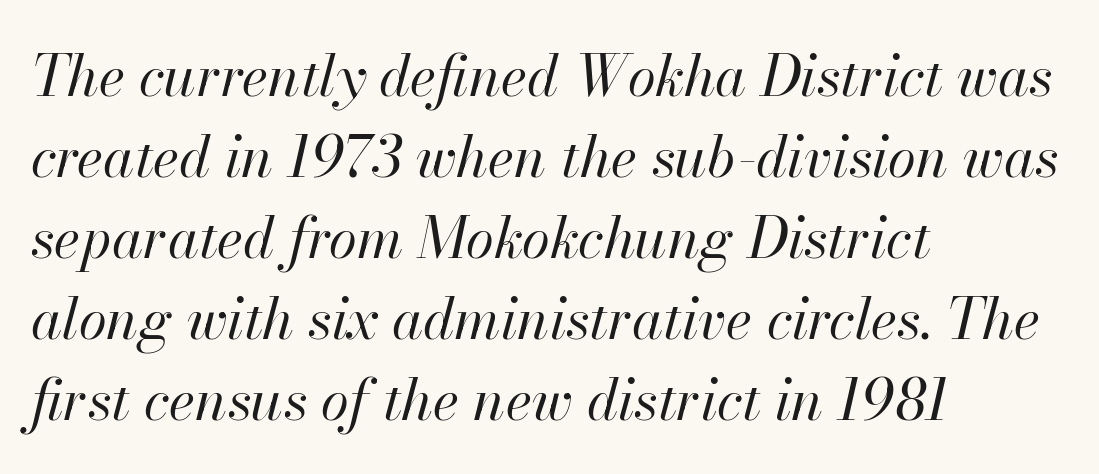
Q: Is the text bold? A: No.
Q: Is the text italic (slanted)? A: Yes, it leans right by about 13 degrees.
Q: Is the text underlined? A: No.
Q: How is the paragraph aligned? A: Left-aligned.
Q: Is the spacing between letters normal or unusually wide? A: Normal.
Q: Is the spacing between lines tight, normal or loose? A: Normal.
Q: Width (condensed, normal, or wide)? A: Normal.
Q: Stroke contrast? A: High.
Q: x-height? A: Small.
Q: Monospaced? A: No.
